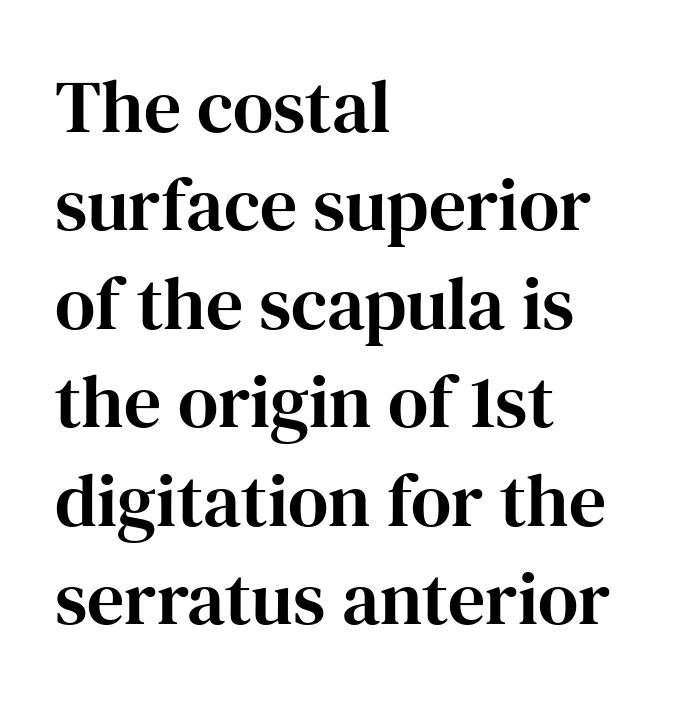
The image shows 74 px serif type, upright; set left-aligned, normal line spacing (1.33x), normal letter spacing, not underlined; high stroke contrast and a medium x-height.
